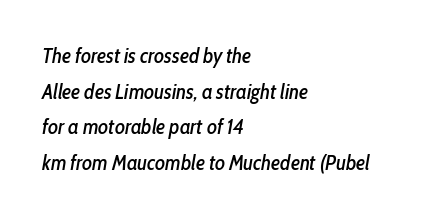
Q: Is the text italic (slanted)? A: Yes, it leans right by about 10 degrees.
Q: Is the text underlined? A: No.
Q: How is the paragraph aligned? A: Left-aligned.
Q: Is the spacing between letters normal or unusually wide? A: Normal.
Q: Is the spacing between lines tight, normal or loose? A: Normal.
